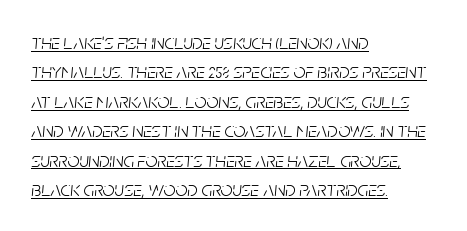
The image shows 21 px text type, italic (leaning right); set left-aligned, normal line spacing (1.4x), normal letter spacing, underlined.
